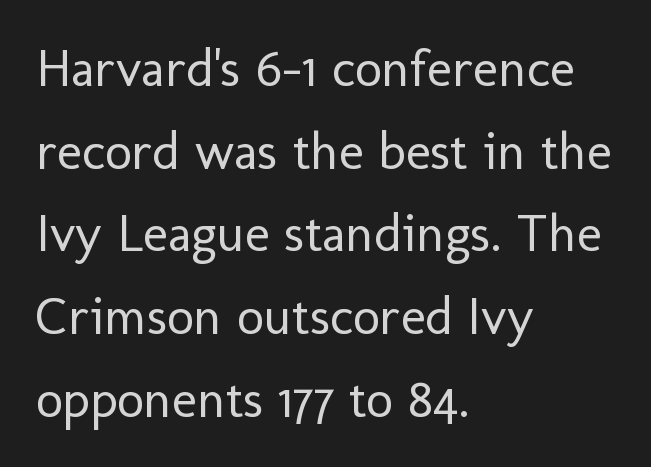
{"serif": "no", "italic": "no", "bold": "no", "weight": "regular", "width": "normal", "stroke_contrast": "low", "x_height": "medium", "monospaced": "no", "underline": "no", "align": "left", "line_spacing": "normal", "line_spacing_ratio": 1.56, "letter_spacing": "normal", "letter_spacing_em": 0.0, "glyph_px": 53}
